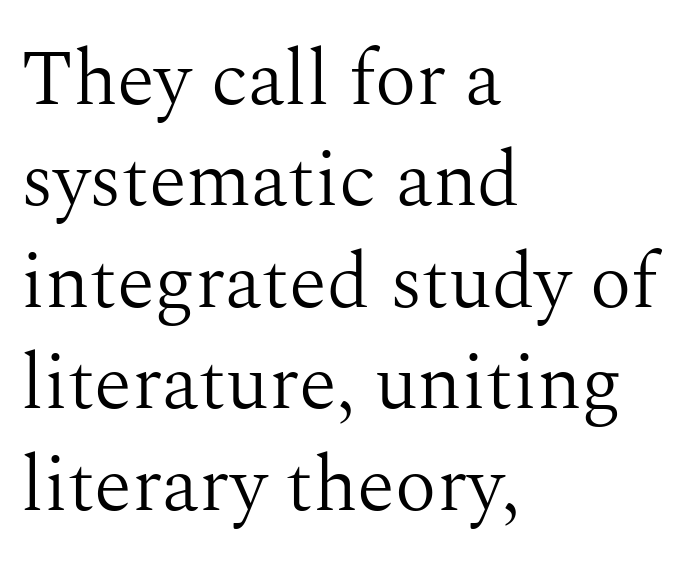
The image shows 78 px light serif type, upright; set left-aligned, normal line spacing (1.3x), normal letter spacing, not underlined; medium stroke contrast and a medium x-height.
